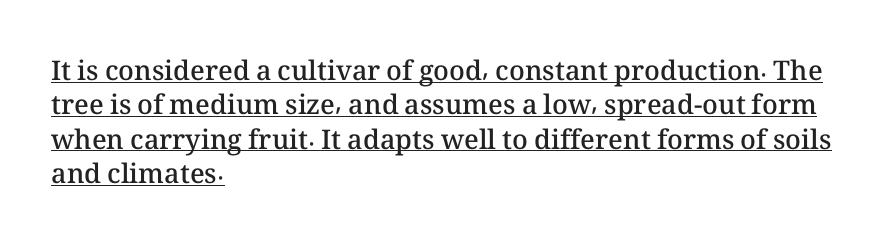
The image shows 27 px text type, upright; set left-aligned, normal line spacing (1.27x), normal letter spacing, underlined.
